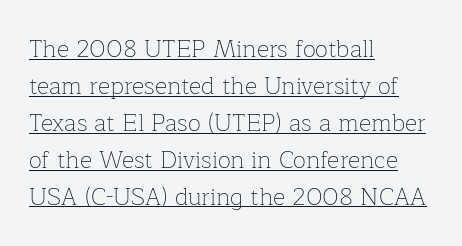
Q: Is the text bold? A: No.
Q: Is the text italic (slanted)? A: No, it is upright.
Q: Is the text underlined? A: Yes.
Q: How is the paragraph aligned? A: Left-aligned.
Q: Is the spacing between letters normal or unusually wide? A: Normal.
Q: Is the spacing between lines tight, normal or loose? A: Normal.
